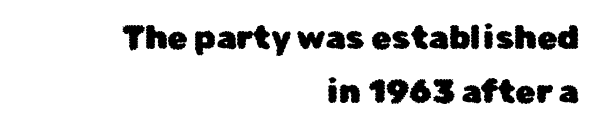
The image shows 33 px sans-serif type, upright; set right-aligned, normal line spacing (1.64x), normal letter spacing, not underlined; low stroke contrast and a medium x-height.
